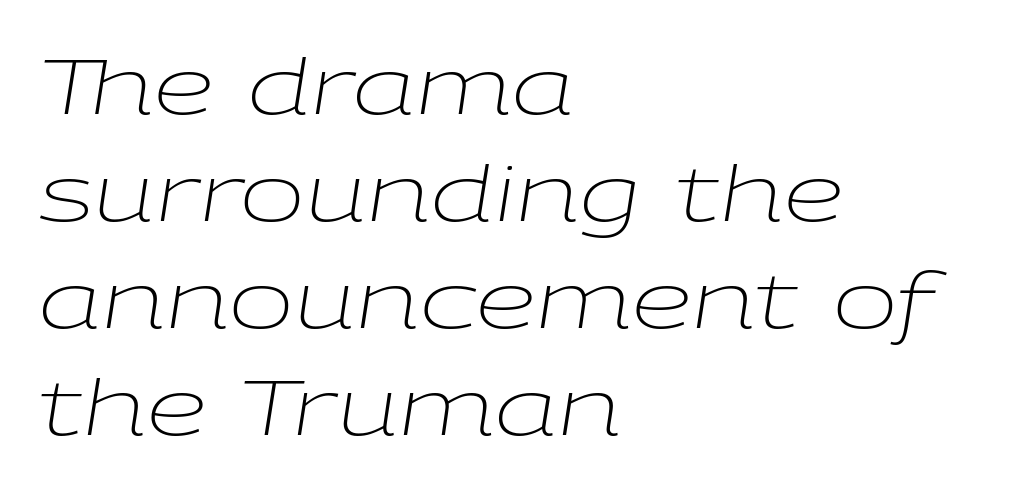
Q: Is the text bold? A: No.
Q: Is the text italic (slanted)? A: Yes, it leans right by about 9 degrees.
Q: Is the text underlined? A: No.
Q: How is the paragraph aligned? A: Left-aligned.
Q: Is the spacing between letters normal or unusually wide? A: Normal.
Q: Is the spacing between lines tight, normal or loose? A: Normal.
Q: Width (condensed, normal, or wide)? A: Wide.
Q: Stroke contrast? A: Low.
Q: x-height? A: Medium.
Q: Monospaced? A: No.
